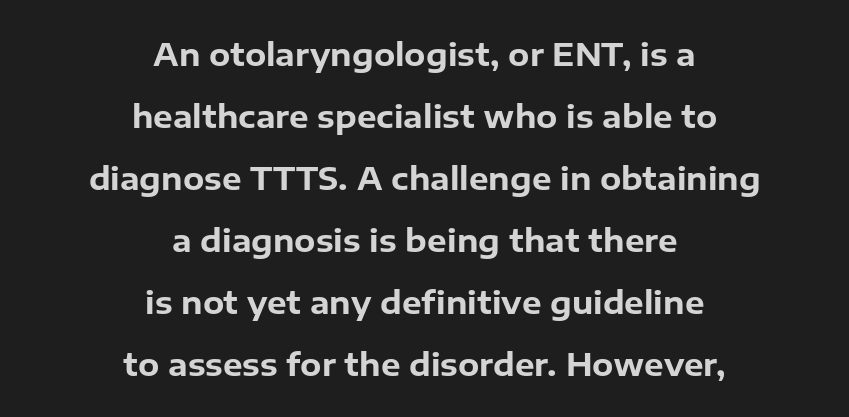
Q: Is the text bold? A: Yes.
Q: Is the text italic (slanted)? A: No, it is upright.
Q: Is the typeface a serif or a sans-serif typeface? A: Sans-serif.
Q: Is the text underlined? A: No.
Q: How is the paragraph aligned? A: Centered.
Q: Is the spacing between letters normal or unusually wide? A: Normal.
Q: Is the spacing between lines tight, normal or loose? A: Loose.
Q: Width (condensed, normal, or wide)? A: Normal.
Q: Stroke contrast? A: Low.
Q: x-height? A: Medium.
Q: Monospaced? A: No.
